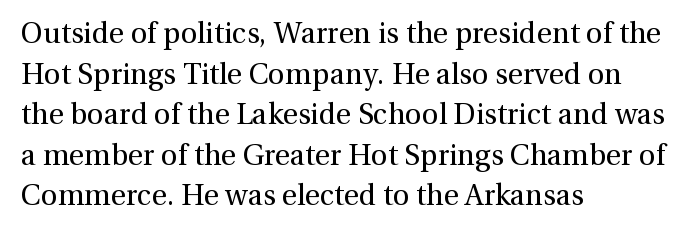
Posture: straight, roman, zero tilt. Horizontal bands of white between lines are of average thickness. Decoration check: the copy has no underline. The lines in this sample share a left origin and differ only in where they stop.
